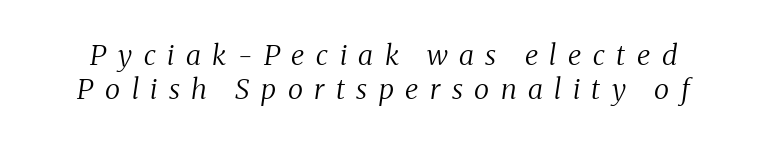
{"serif": "yes", "italic": "yes", "lean": "right", "slant_degrees": 8, "bold": "no", "weight": "regular", "width": "normal", "stroke_contrast": "medium", "x_height": "medium", "monospaced": "no", "underline": "no", "line_spacing_ratio": 1.21, "letter_spacing": "wide", "letter_spacing_em": 0.41, "glyph_px": 28}
